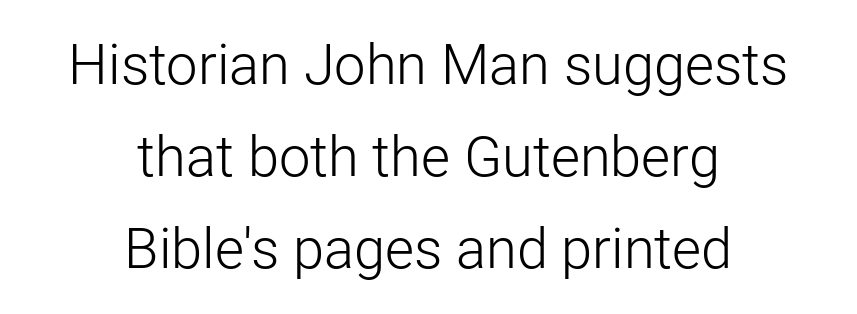
{"serif": "no", "italic": "no", "bold": "no", "weight": "light", "width": "normal", "stroke_contrast": "low", "x_height": "medium", "monospaced": "no", "underline": "no", "align": "center", "line_spacing": "normal", "line_spacing_ratio": 1.64, "letter_spacing": "normal", "letter_spacing_em": 0.0, "glyph_px": 56}
